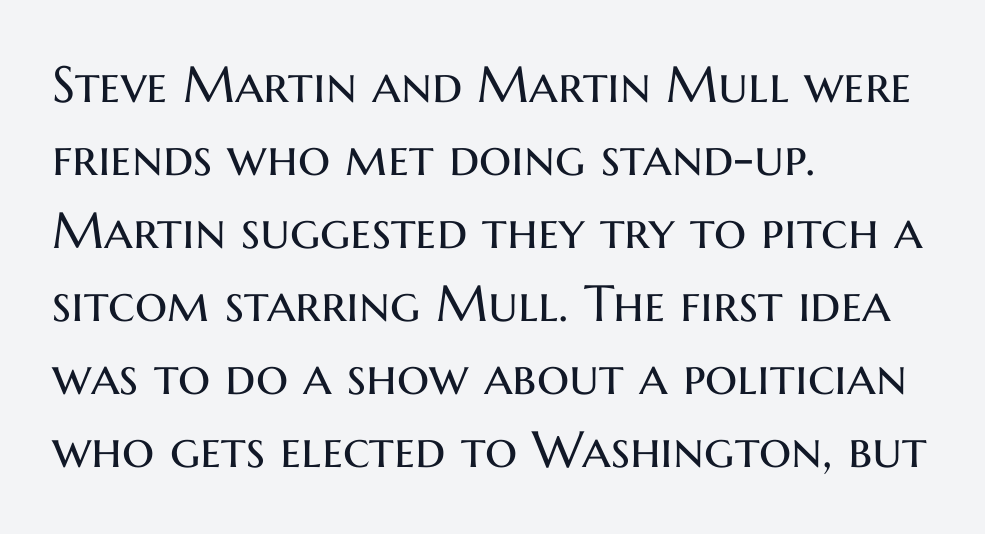
{"serif": "no", "italic": "no", "bold": "no", "weight": "regular", "width": "normal", "stroke_contrast": "medium", "x_height": "medium", "monospaced": "no", "underline": "no", "align": "left", "line_spacing": "normal", "line_spacing_ratio": 1.43, "letter_spacing": "normal", "letter_spacing_em": 0.0, "glyph_px": 51}
